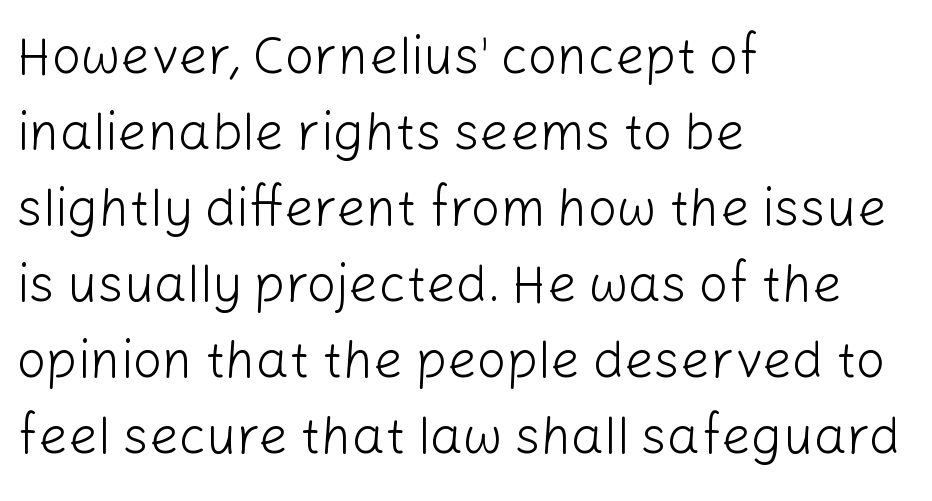
Q: Is the text bold? A: No.
Q: Is the text italic (slanted)? A: No, it is upright.
Q: Is the typeface a serif or a sans-serif typeface? A: Sans-serif.
Q: Is the text underlined? A: No.
Q: How is the paragraph aligned? A: Left-aligned.
Q: Is the spacing between letters normal or unusually wide? A: Normal.
Q: Is the spacing between lines tight, normal or loose? A: Normal.
Q: Width (condensed, normal, or wide)? A: Normal.
Q: Stroke contrast? A: Low.
Q: x-height? A: Medium.
Q: Monospaced? A: No.
